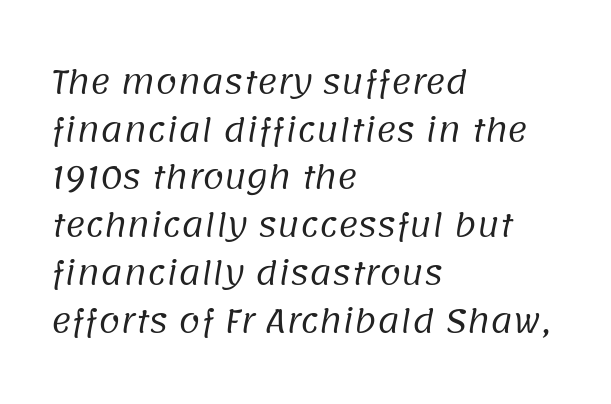
{"serif": "no", "bold": "no", "weight": "regular", "width": "normal", "stroke_contrast": "low", "x_height": "large", "monospaced": "no", "underline": "no", "align": "left", "line_spacing": "normal", "line_spacing_ratio": 1.54, "letter_spacing": "normal", "letter_spacing_em": 0.0, "glyph_px": 31}
